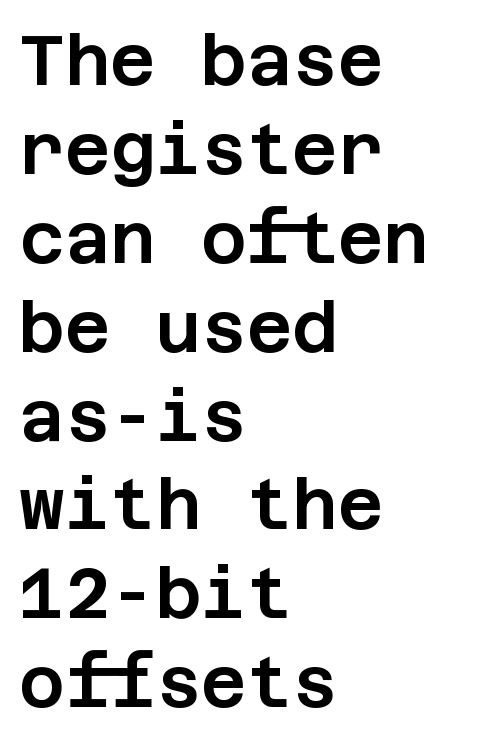
The image shows 70 px sans-serif type, upright; set left-aligned, normal line spacing (1.27x), normal letter spacing, not underlined; low stroke contrast and a large x-height.
